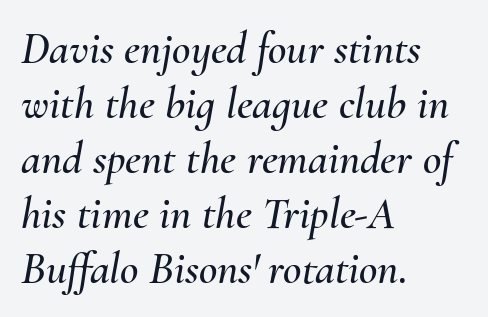
Q: Is the text italic (slanted)? A: Yes, it leans right by about 10 degrees.
Q: Is the text underlined? A: No.
Q: How is the paragraph aligned? A: Left-aligned.
Q: Is the spacing between letters normal or unusually wide? A: Normal.
Q: Width (condensed, normal, or wide)? A: Normal.
Q: Stroke contrast? A: Medium.
Q: x-height? A: Small.
Q: Monospaced? A: No.
